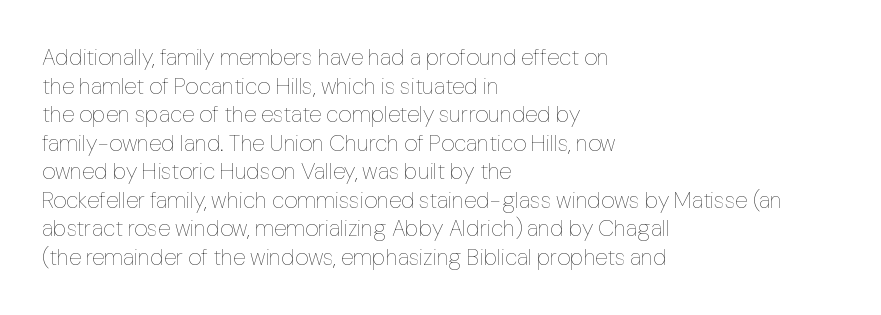
{"italic": "no", "bold": "no", "underline": "no", "align": "left", "line_spacing_ratio": 1.24, "letter_spacing": "normal", "letter_spacing_em": 0.0, "glyph_px": 23}
